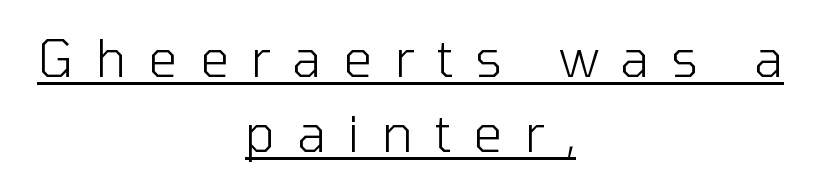
The specimen reads as upright at a glance. Which margin do the lines hug? Neither — every line sits in the middle. A continuous stroke trails under the words, as in a hyperlink. The face used here is proportionally spaced, like ordinary book or web type.
